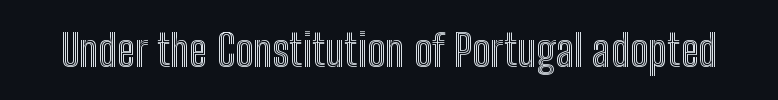
{"italic": "no", "width": "condensed", "x_height": "medium", "monospaced": "no", "underline": "no", "letter_spacing": "normal", "letter_spacing_em": 0.0, "glyph_px": 44}
